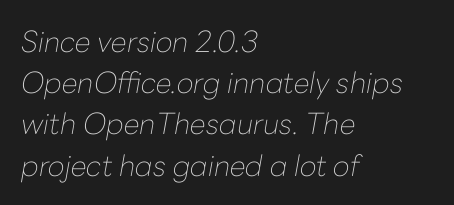
Character widths vary here, with narrow letters taking less room than wide ones. Which margin do the lines hug? The left one — the right edge is uneven. The line texture is even and compact thanks to regular tracking. A typesetter would mark this as italic. The passage shown is not underscored anywhere.
